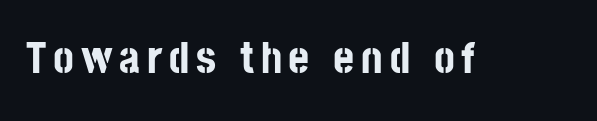
The image shows 45 px bold, condensed sans-serif type, upright; set not underlined; low stroke contrast and a large x-height.
